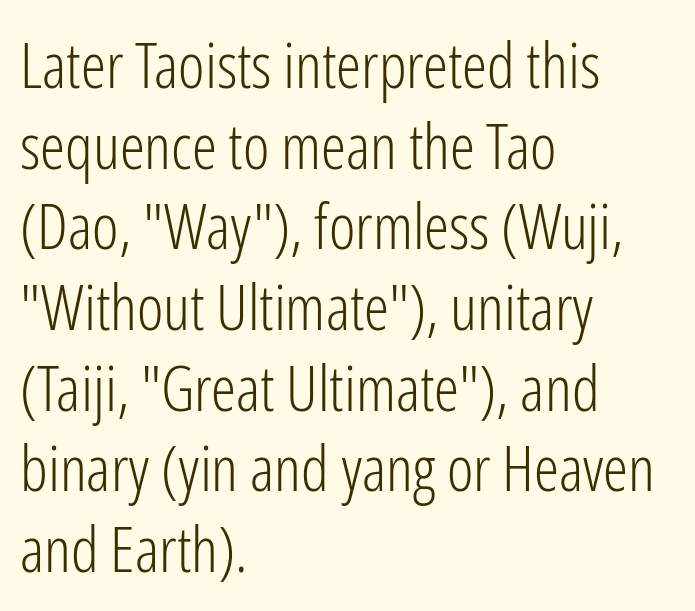
{"serif": "no", "italic": "no", "bold": "no", "weight": "light", "width": "condensed", "stroke_contrast": "low", "x_height": "medium", "monospaced": "no", "underline": "no", "align": "left", "line_spacing": "normal", "line_spacing_ratio": 1.28, "letter_spacing": "normal", "letter_spacing_em": 0.0, "glyph_px": 63}
